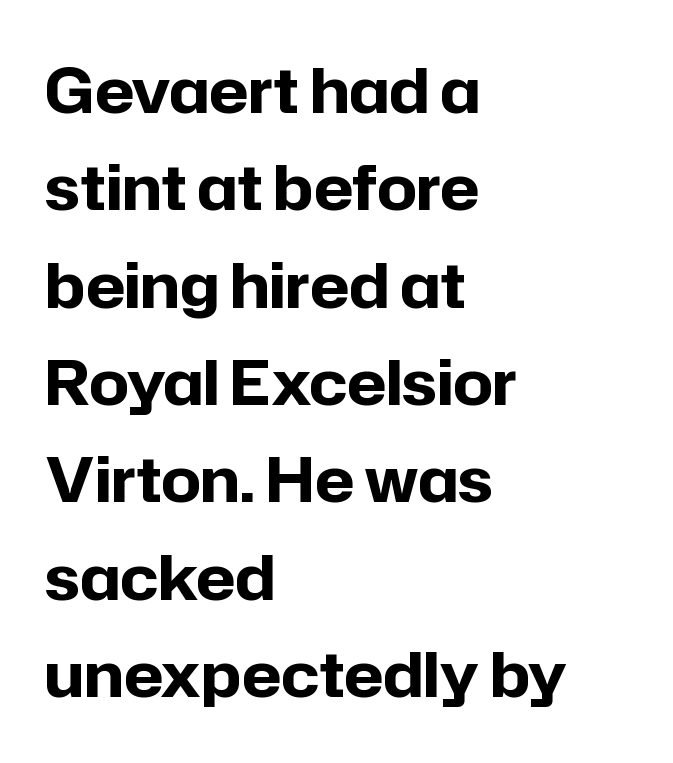
The image shows 62 px bold sans-serif type, upright; set left-aligned, normal line spacing (1.57x), normal letter spacing, not underlined; low stroke contrast and a medium x-height.
